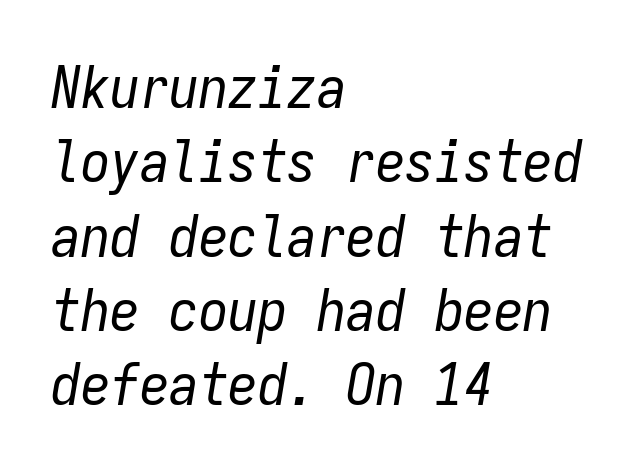
{"italic": "yes", "lean": "right", "slant_degrees": 9, "bold": "no", "weight": "regular", "width": "condensed", "stroke_contrast": "low", "x_height": "medium", "monospaced": "yes", "underline": "no", "align": "left", "line_spacing": "normal", "line_spacing_ratio": 1.26, "letter_spacing": "normal", "letter_spacing_em": 0.0, "glyph_px": 59}
